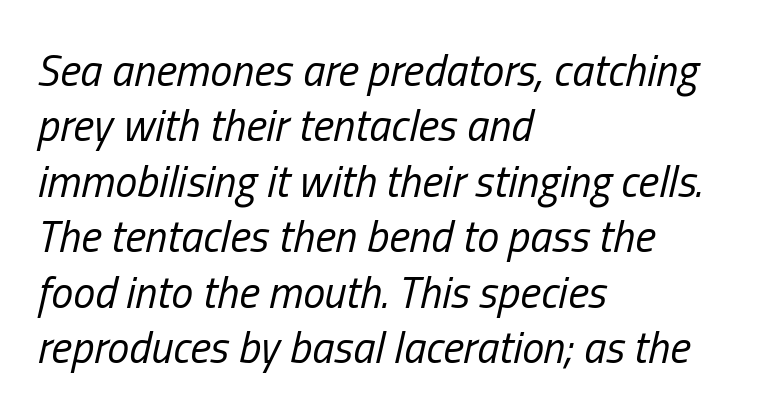
Q: Is the text bold? A: No.
Q: Is the text italic (slanted)? A: Yes, it leans right by about 13 degrees.
Q: Is the text underlined? A: No.
Q: How is the paragraph aligned? A: Left-aligned.
Q: Is the spacing between letters normal or unusually wide? A: Normal.
Q: Is the spacing between lines tight, normal or loose? A: Normal.
Q: Width (condensed, normal, or wide)? A: Condensed.
Q: Stroke contrast? A: Low.
Q: x-height? A: Medium.
Q: Monospaced? A: No.
